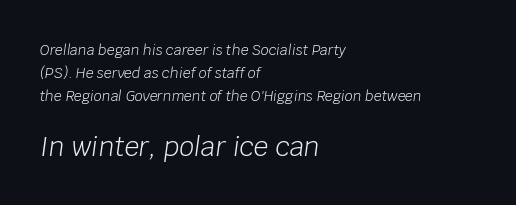
Summary of weight: not heavy and not bold. Tracking value appears to be zero — textbook default spacing. Visually, the bottom section dominates because its glyphs are scaled up. The foot of each line stays bare and open.
